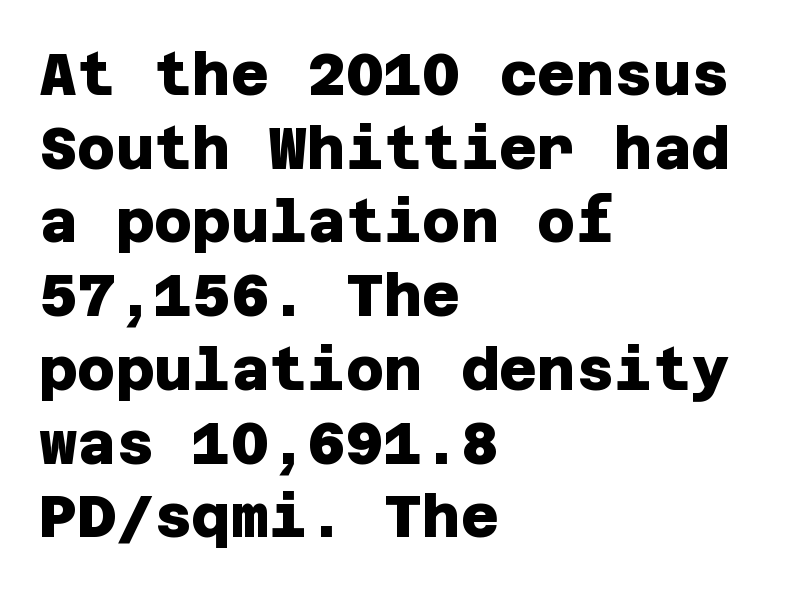
Q: Is the text bold? A: Yes.
Q: Is the typeface a serif or a sans-serif typeface? A: Sans-serif.
Q: Is the text underlined? A: No.
Q: How is the paragraph aligned? A: Left-aligned.
Q: Is the spacing between letters normal or unusually wide? A: Normal.
Q: Is the spacing between lines tight, normal or loose? A: Normal.
Q: Width (condensed, normal, or wide)? A: Normal.
Q: Stroke contrast? A: Low.
Q: x-height? A: Large.
